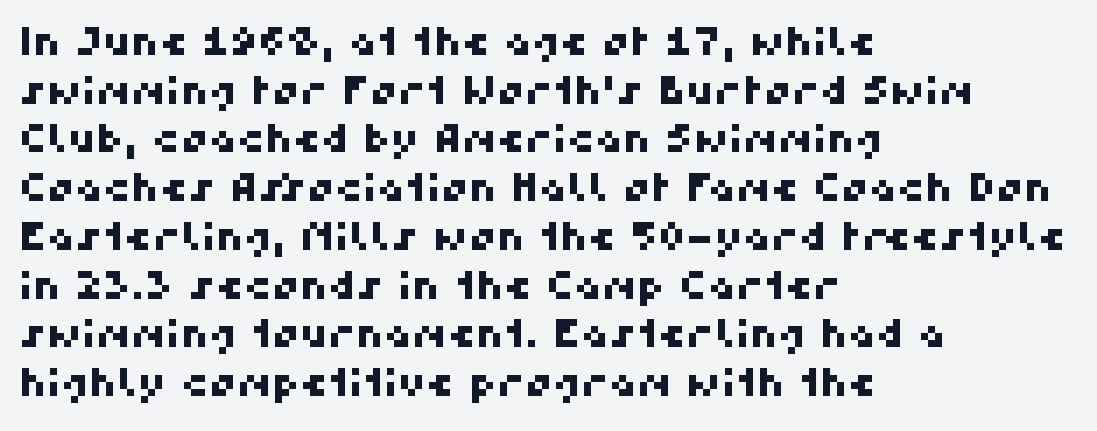
{"serif": "no", "width": "normal", "stroke_contrast": "high", "x_height": "medium", "monospaced": "no", "underline": "no", "align": "left", "line_spacing": "normal", "line_spacing_ratio": 1.25, "letter_spacing": "normal", "letter_spacing_em": 0.0, "glyph_px": 39}
